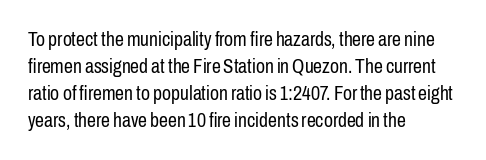
The image shows 20 px text type, upright; set left-aligned, normal line spacing (1.35x), normal letter spacing, not underlined.
